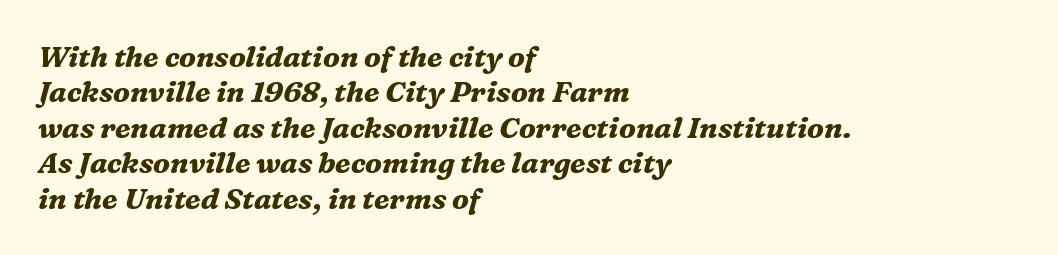
Q: Is the text bold? A: Yes.
Q: Is the text italic (slanted)? A: Yes, it leans right by about 16 degrees.
Q: Is the typeface a serif or a sans-serif typeface? A: Serif.
Q: Is the text underlined? A: No.
Q: How is the paragraph aligned? A: Left-aligned.
Q: Is the spacing between letters normal or unusually wide? A: Normal.
Q: Width (condensed, normal, or wide)? A: Normal.
Q: Stroke contrast? A: Medium.
Q: x-height? A: Medium.
Q: Monospaced? A: No.
